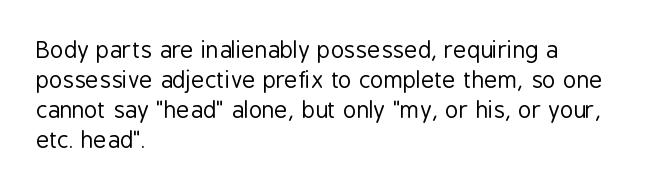
The lines are quadded left. The font sits on the lighter half of the weight spectrum, regular included. Tracking here is standard; glyphs follow each other at the usual distance. Italic? Not at all — the glyphs are vertical. Rule under the text: the space is simply empty.
